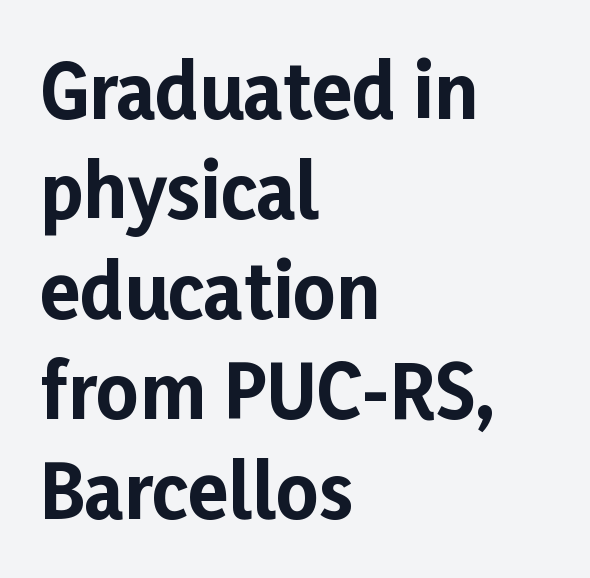
{"serif": "no", "italic": "no", "bold": "yes", "weight": "bold", "width": "normal", "stroke_contrast": "low", "x_height": "medium", "monospaced": "no", "underline": "no", "align": "left", "line_spacing": "normal", "line_spacing_ratio": 1.35, "letter_spacing": "normal", "letter_spacing_em": 0.0, "glyph_px": 74}
